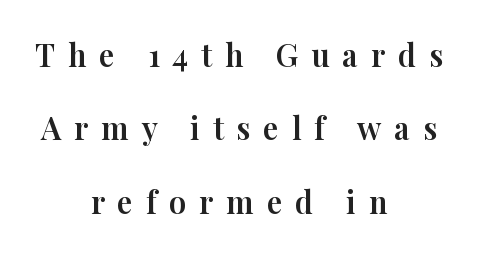
Q: Is the text italic (slanted)? A: No, it is upright.
Q: Is the typeface a serif or a sans-serif typeface? A: Serif.
Q: Is the text underlined? A: No.
Q: How is the paragraph aligned? A: Centered.
Q: Is the spacing between letters normal or unusually wide? A: Unusually wide.
Q: Is the spacing between lines tight, normal or loose? A: Loose.
Q: Width (condensed, normal, or wide)? A: Normal.
Q: Stroke contrast? A: High.
Q: x-height? A: Medium.
Q: Monospaced? A: No.
